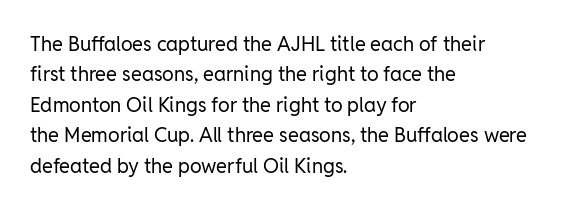
{"italic": "no", "bold": "no", "underline": "no", "align": "left", "line_spacing": "normal", "line_spacing_ratio": 1.52, "letter_spacing": "normal", "letter_spacing_em": 0.0, "glyph_px": 20}
